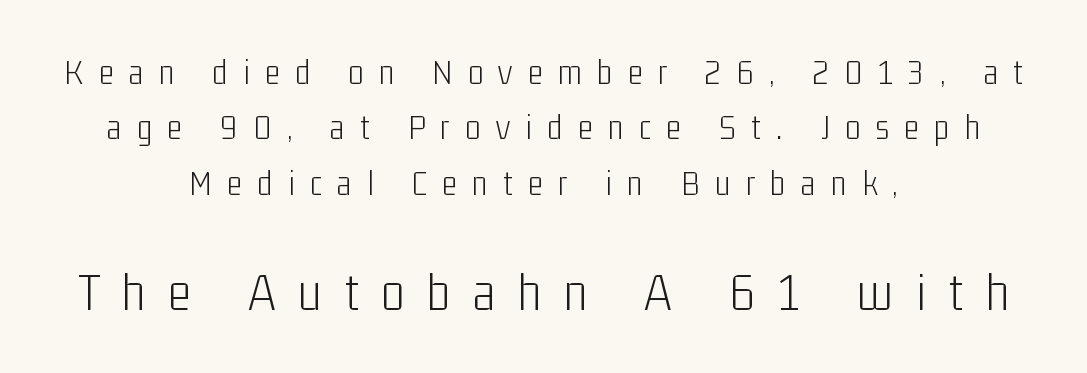
{"serif": "no", "italic": "no", "bold": "no", "weight": "light", "width": "condensed", "stroke_contrast": "low", "x_height": "medium", "monospaced": "no", "underline": "no", "align": "center", "line_spacing": "normal", "line_spacing_ratio": 1.54, "letter_spacing": "wide", "letter_spacing_em": 0.43, "larger_block": "second", "size_ratio": 1.5, "glyph_px": 54}
